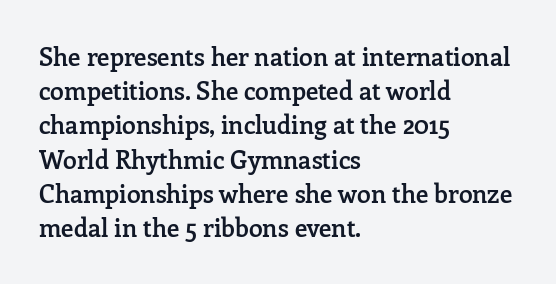
Q: Is the text bold? A: Semi-bold.
Q: Is the text italic (slanted)? A: No, it is upright.
Q: Is the text underlined? A: No.
Q: How is the paragraph aligned? A: Left-aligned.
Q: Is the spacing between letters normal or unusually wide? A: Normal.
Q: Is the spacing between lines tight, normal or loose? A: Normal.
